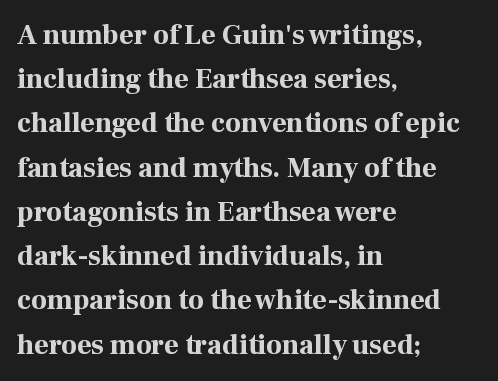
Look at the tracking — it's just the regular setting, nothing added. Does the weight exceed regular? Yes, all the way to bold. Looks like regular typesetting: each glyph gets only the width it needs. Tall strokes in this sample are plumb rather than angled.
